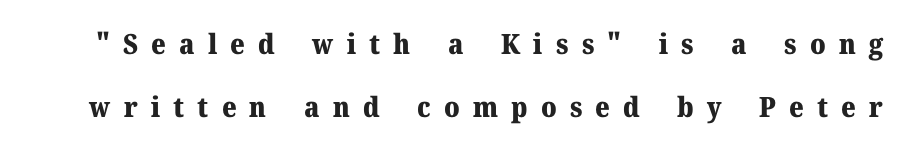
The image shows 28 px heavy serif type, upright; set loose line spacing (2.25x), unusually wide letter spacing (+0.47 em), not underlined; medium stroke contrast and a medium x-height.
